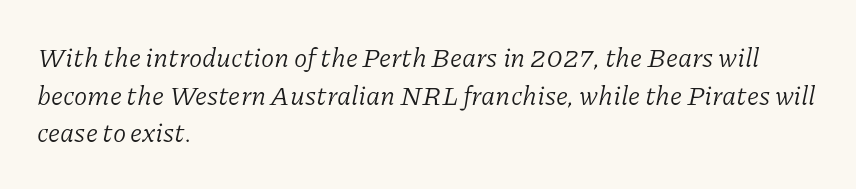
Vertically, the passage feels balanced, rows spaced as you'd expect. Leftover space on each line is placed entirely after the last word. Looking at the ascenders, they clearly lean. Compared with a typical body face, this is equally light or lighter still. Plain, unruled lines of type. Is the letter spacing exaggerated? No — it looks like the ordinary default.
